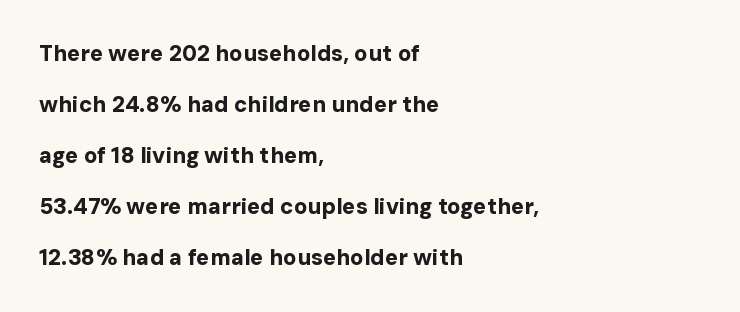
The image shows 22 px bold type, upright; set left-aligned, loose line spacing (2.32x), normal letter spacing, not underlined.
